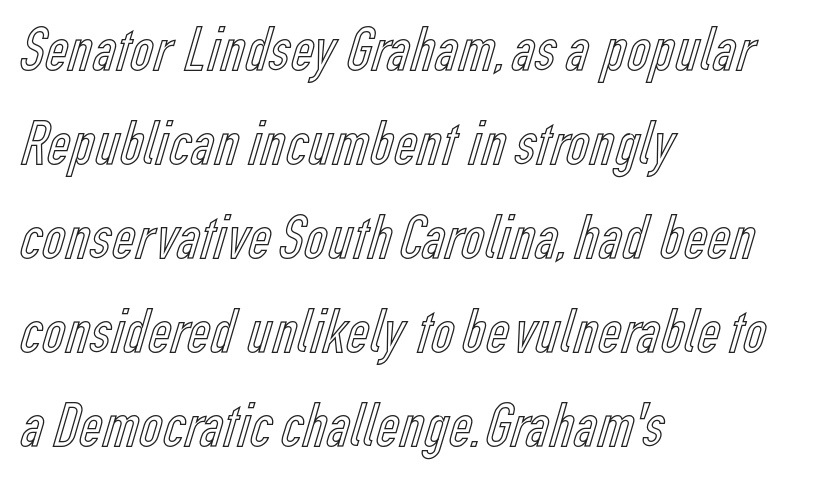
Q: Is the text italic (slanted)? A: Yes.
Q: Is the text underlined? A: No.
Q: How is the paragraph aligned? A: Left-aligned.
Q: Is the spacing between letters normal or unusually wide? A: Normal.
Q: Is the spacing between lines tight, normal or loose? A: Normal.
Q: Width (condensed, normal, or wide)? A: Condensed.
Q: x-height? A: Medium.
Q: Monospaced? A: No.
